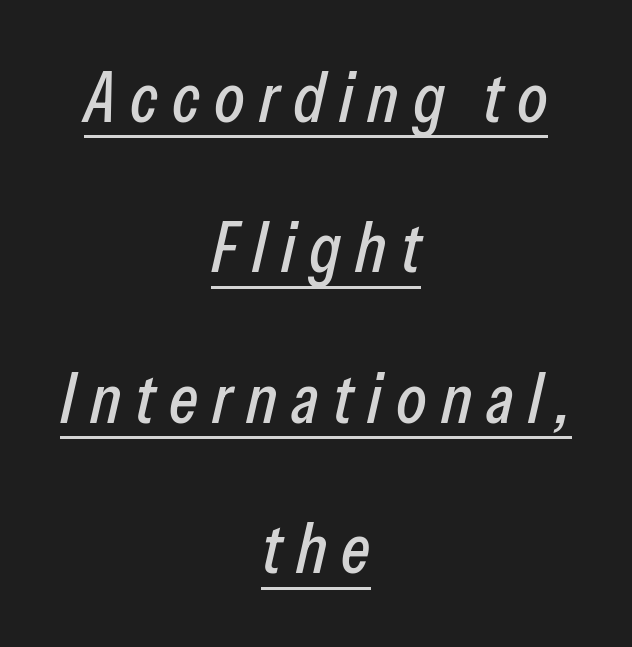
{"italic": "yes", "lean": "right", "slant_degrees": 13, "width": "condensed", "stroke_contrast": "low", "x_height": "medium", "monospaced": "no", "underline": "yes", "align": "center", "line_spacing": "loose", "line_spacing_ratio": 2.15, "letter_spacing": "wide", "letter_spacing_em": 0.2, "glyph_px": 70}
